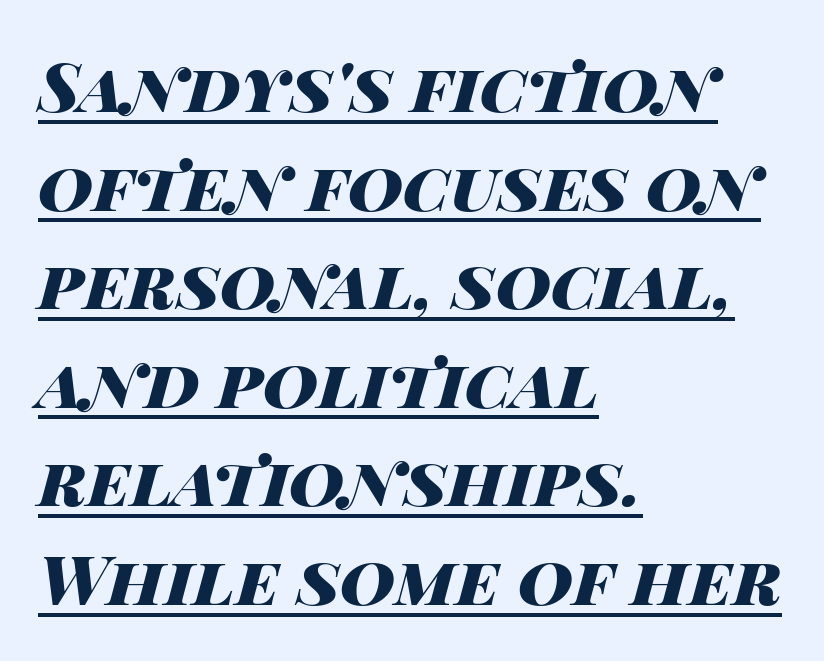
Designer's note — italics engaged. Chunky letters — that's bold for sure. Which margin do the lines hug? The left one — the right edge is uneven. Words appear dense and cohesive because spacing is normal.
